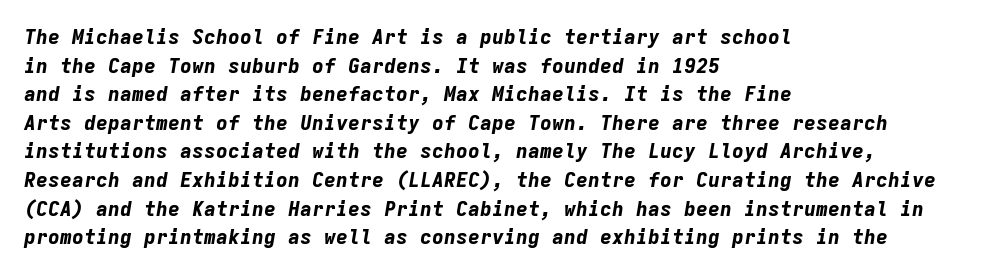
{"italic": "yes", "lean": "right", "slant_degrees": 9, "bold": "yes", "underline": "no", "align": "left", "line_spacing": "normal", "line_spacing_ratio": 1.43, "letter_spacing": "normal", "letter_spacing_em": 0.0, "glyph_px": 20}
